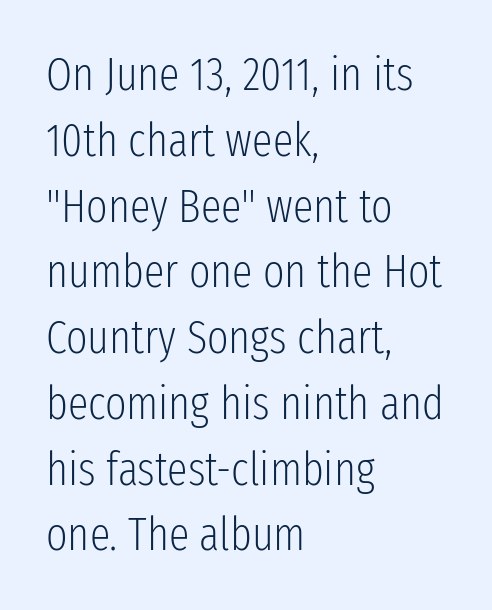
Q: Is the text bold? A: No.
Q: Is the text italic (slanted)? A: No, it is upright.
Q: Is the typeface a serif or a sans-serif typeface? A: Sans-serif.
Q: Is the text underlined? A: No.
Q: How is the paragraph aligned? A: Left-aligned.
Q: Is the spacing between letters normal or unusually wide? A: Normal.
Q: Is the spacing between lines tight, normal or loose? A: Normal.
Q: Width (condensed, normal, or wide)? A: Condensed.
Q: Stroke contrast? A: Low.
Q: x-height? A: Medium.
Q: Monospaced? A: No.
